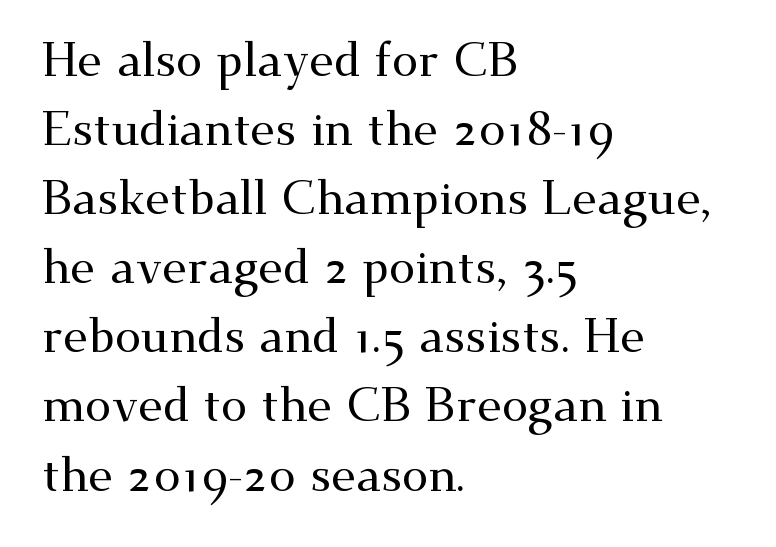
The image shows 47 px wide serif type, upright; set left-aligned, normal line spacing (1.47x), normal letter spacing, not underlined; medium stroke contrast and a small x-height.
